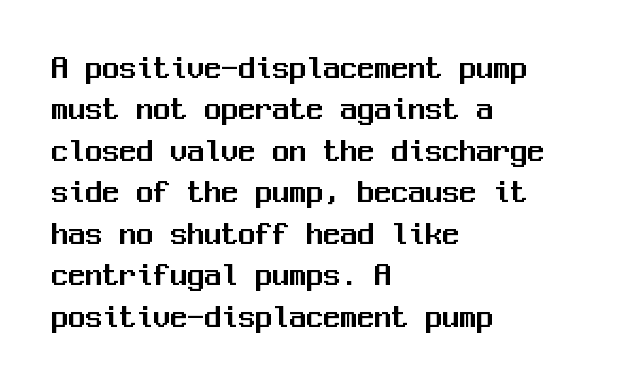
The axis of the letterforms is exactly vertical. Look at the tracking — it's just the regular setting, nothing added. You could count columns in this text — the font is strictly monospaced. Font category for this specimen: sans-serif. This rendering features lettering with no underline. One-word summary of the alignment: left.
